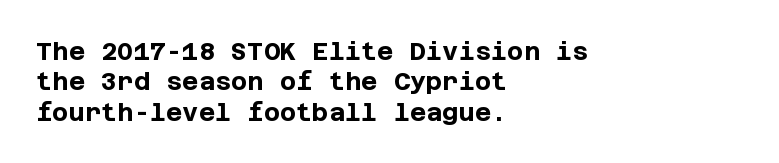
Each line starts at the same left margin while the right side varies. Words appear dense and cohesive because spacing is normal. What weight is shown? A full bold with thick strokes. Nope, not italic — everything's standing straight.
